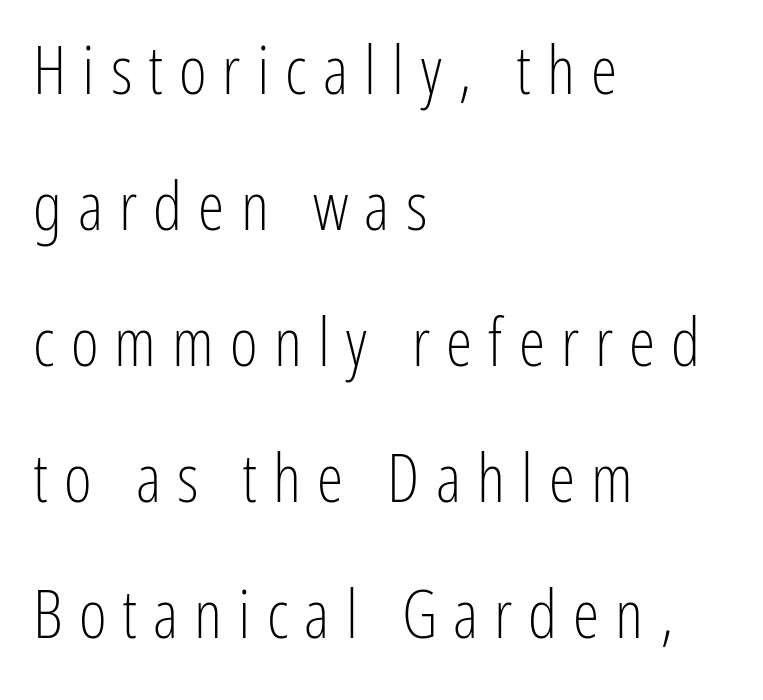
Q: Is the text bold? A: No.
Q: Is the text italic (slanted)? A: No, it is upright.
Q: Is the typeface a serif or a sans-serif typeface? A: Sans-serif.
Q: Is the text underlined? A: No.
Q: How is the paragraph aligned? A: Left-aligned.
Q: Is the spacing between letters normal or unusually wide? A: Unusually wide.
Q: Is the spacing between lines tight, normal or loose? A: Loose.
Q: Width (condensed, normal, or wide)? A: Condensed.
Q: Stroke contrast? A: Low.
Q: x-height? A: Medium.
Q: Monospaced? A: No.
